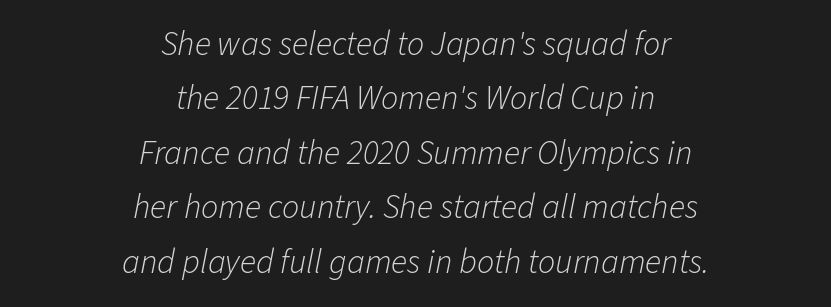
The image shows 34 px light type, italic (leaning right); set centered, normal line spacing (1.6x), normal letter spacing, not underlined; low stroke contrast and a medium x-height.
